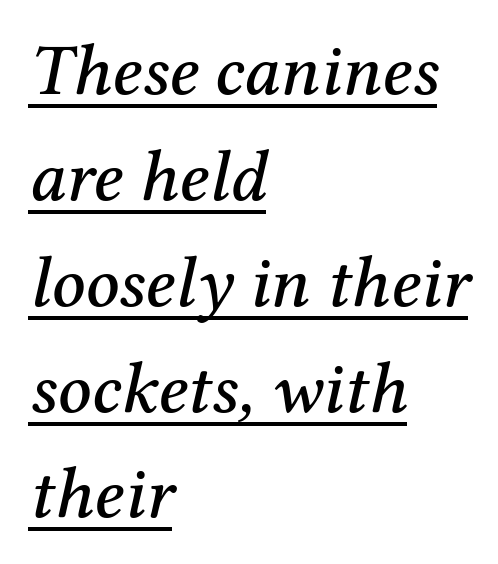
{"serif": "yes", "italic": "yes", "lean": "right", "slant_degrees": 12, "width": "normal", "stroke_contrast": "medium", "x_height": "medium", "monospaced": "no", "underline": "yes", "align": "left", "line_spacing": "normal", "line_spacing_ratio": 1.45, "letter_spacing": "normal", "letter_spacing_em": 0.0, "glyph_px": 73}
